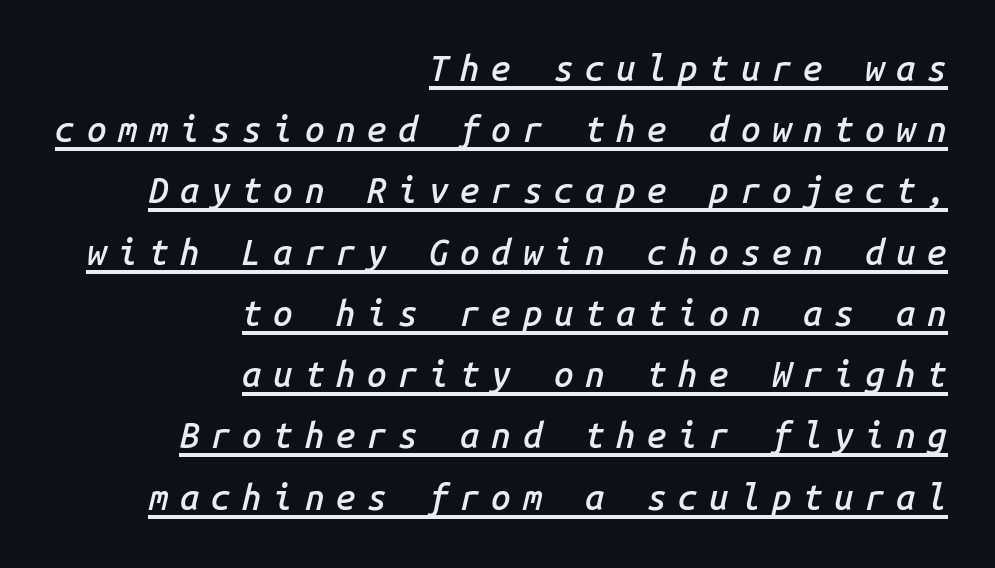
The image shows 35 px semibold type, italic (leaning right), monospaced; set right-aligned, line spacing 1.75x, unusually wide letter spacing (+0.33 em), underlined; low stroke contrast and a medium x-height.
